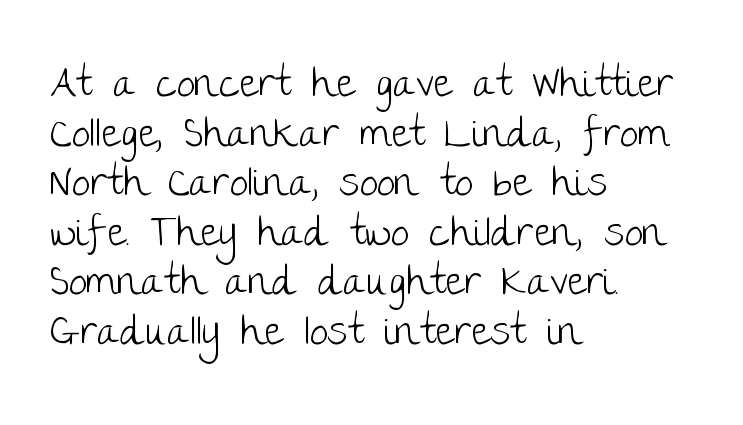
The image shows 41 px light sans-serif type, upright; set left-aligned, line spacing 1.21x, normal letter spacing, not underlined; low stroke contrast and a large x-height.
